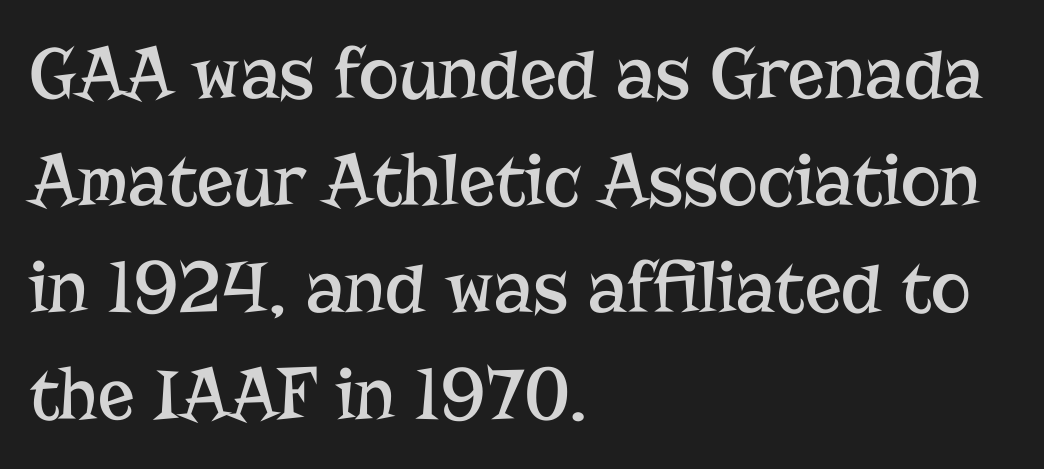
The image shows 76 px regular-weight serif type, upright; set left-aligned, normal line spacing (1.41x), normal letter spacing, not underlined; low stroke contrast and a medium x-height.
